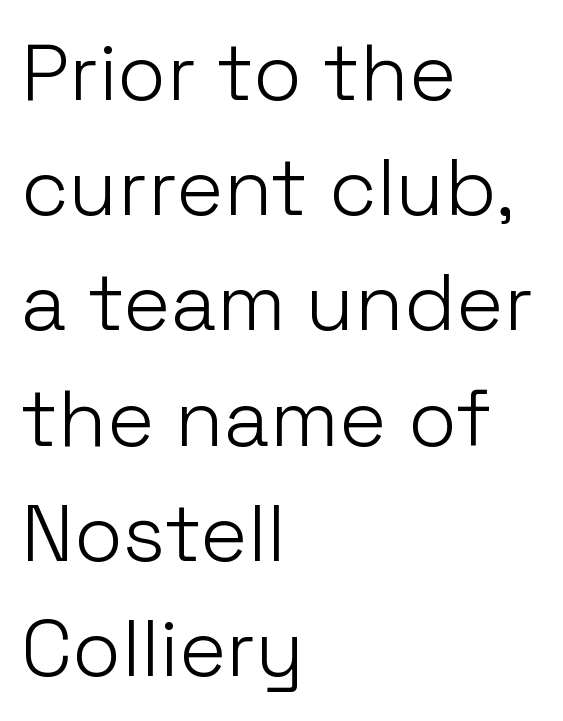
{"serif": "no", "italic": "no", "bold": "no", "weight": "light", "width": "normal", "stroke_contrast": "low", "x_height": "medium", "monospaced": "no", "underline": "no", "align": "left", "line_spacing": "normal", "line_spacing_ratio": 1.44, "letter_spacing": "normal", "letter_spacing_em": 0.0, "glyph_px": 80}
